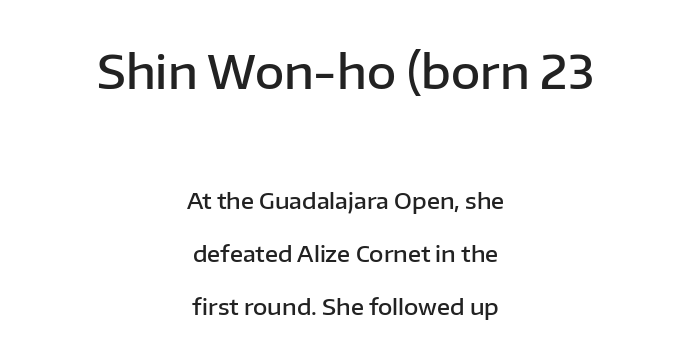
A fair bit of extra ink — the face is semibold, not bold. Nothing sits at the stroke ends, so this counts as sans-serif. Glyph-to-glyph distance matches everyday printed text. The passage shown is not underscored anywhere. The letters stand upright; this is a roman face.
